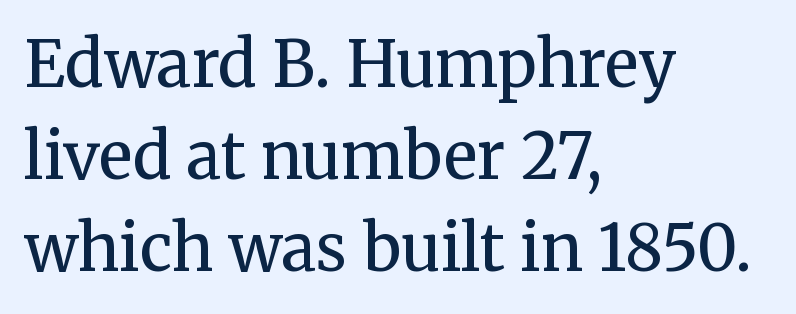
The image shows 64 px regular-weight serif type, upright; set left-aligned, normal line spacing (1.44x), normal letter spacing, not underlined; medium stroke contrast and a medium x-height.
